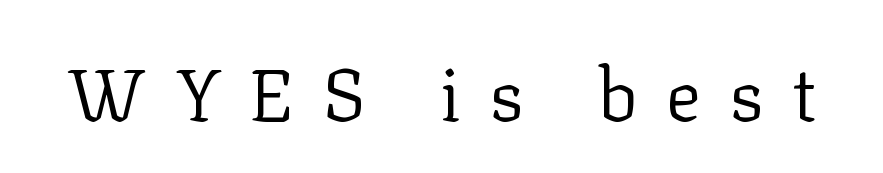
The image shows 74 px regular-weight serif type, upright; set unusually wide letter spacing (+0.38 em), not underlined; low stroke contrast and a medium x-height.
